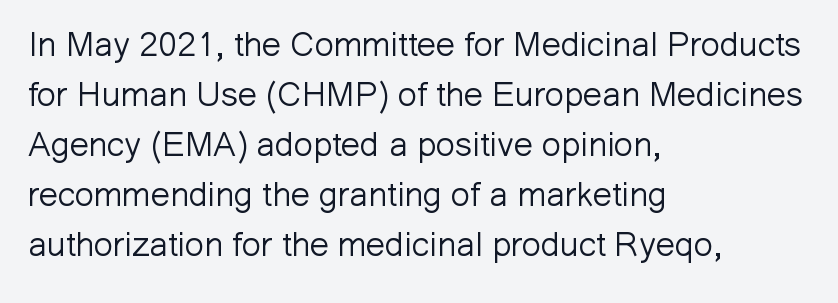
The image shows 34 px light sans-serif type, upright; set left-aligned, normal line spacing (1.47x), normal letter spacing, not underlined; low stroke contrast and a medium x-height.
